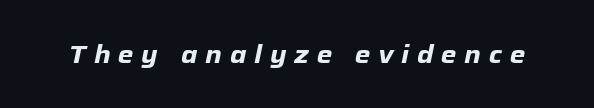
{"italic": "yes", "lean": "right", "slant_degrees": 12, "bold": "yes", "underline": "no", "letter_spacing": "wide", "letter_spacing_em": 0.31, "glyph_px": 25}
